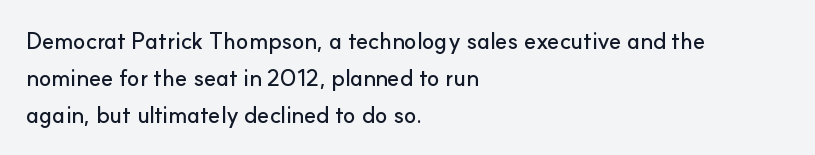
{"italic": "no", "underline": "no", "align": "left", "line_spacing": "normal", "line_spacing_ratio": 1.6, "letter_spacing": "normal", "letter_spacing_em": 0.0, "glyph_px": 23}
